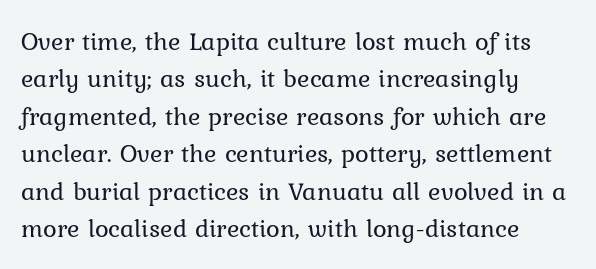
Q: Is the text bold? A: No.
Q: Is the text italic (slanted)? A: No, it is upright.
Q: Is the text underlined? A: No.
Q: How is the paragraph aligned? A: Left-aligned.
Q: Is the spacing between letters normal or unusually wide? A: Normal.
Q: Is the spacing between lines tight, normal or loose? A: Normal.
